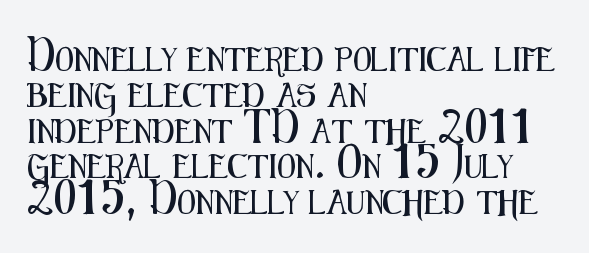
Q: Is the text italic (slanted)? A: No, it is upright.
Q: Is the text underlined? A: No.
Q: How is the paragraph aligned? A: Left-aligned.
Q: Is the spacing between letters normal or unusually wide? A: Normal.
Q: Is the spacing between lines tight, normal or loose? A: Normal.
